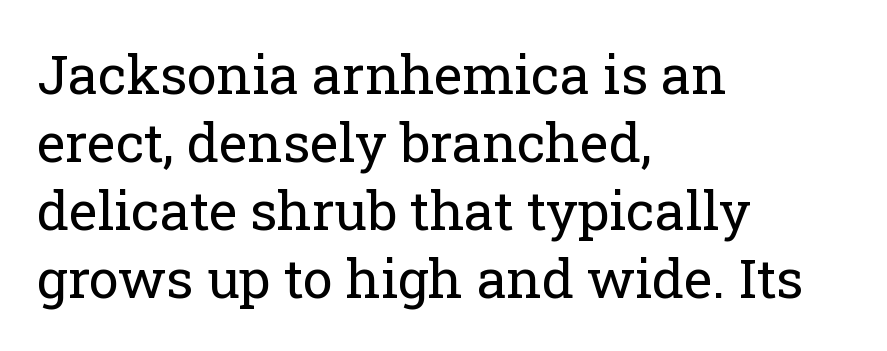
Is the block centered? No — it sits flush against the left margin. The space directly below the letters is spotless. Look at the tracking — it's just the regular setting, nothing added. These lines were composed using upright roman letters. Spacing verdict: proportional, widths tailored to each character.
